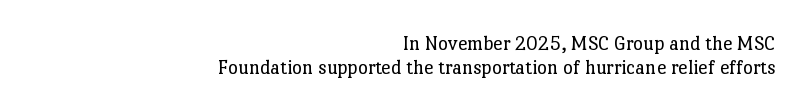
{"italic": "no", "bold": "no", "underline": "no", "align": "right", "line_spacing": "tight", "line_spacing_ratio": 1.12, "letter_spacing": "normal", "letter_spacing_em": 0.0, "glyph_px": 21}
